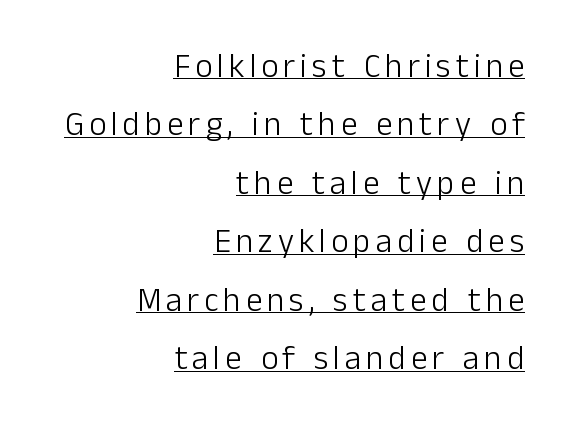
The image shows 33 px light sans-serif type, upright; set right-aligned, line spacing 1.77x, underlined; low stroke contrast and a medium x-height.
